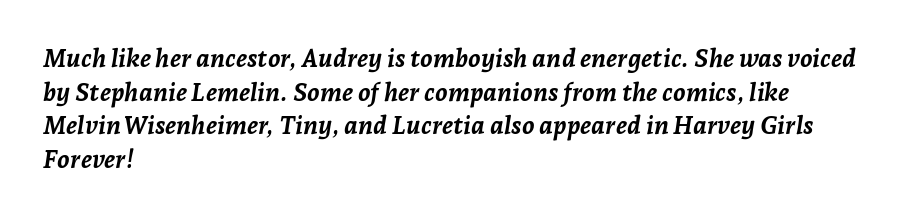
The image shows 25 px bold type, italic (leaning right); set left-aligned, normal line spacing (1.35x), normal letter spacing, not underlined.
